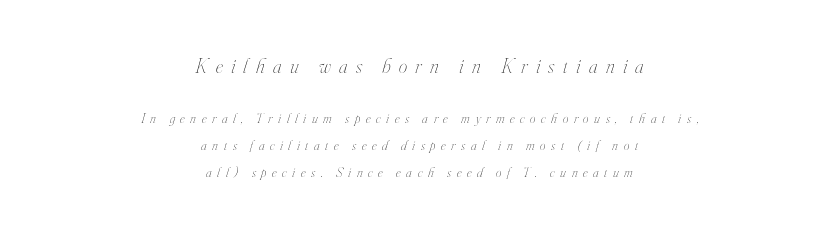
The letters are slanted; this is an italic face. The space beneath each line is pristine and unruled. Letter spacing: wide. Baseline-to-baseline distance is far greater than the letter height.
